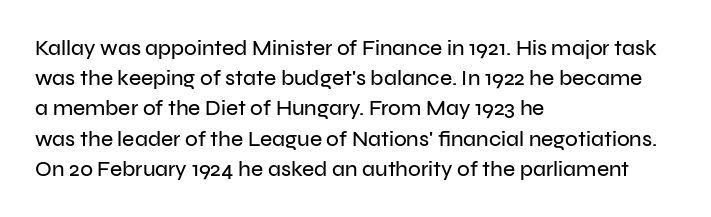
The image shows 21 px text type, upright; set left-aligned, normal line spacing (1.44x), normal letter spacing, not underlined.
